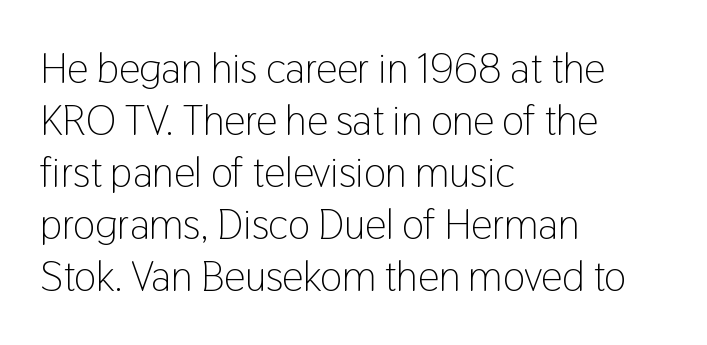
Q: Is the text bold? A: No.
Q: Is the text italic (slanted)? A: No, it is upright.
Q: Is the typeface a serif or a sans-serif typeface? A: Sans-serif.
Q: Is the text underlined? A: No.
Q: How is the paragraph aligned? A: Left-aligned.
Q: Is the spacing between letters normal or unusually wide? A: Normal.
Q: Width (condensed, normal, or wide)? A: Condensed.
Q: Stroke contrast? A: Low.
Q: x-height? A: Medium.
Q: Monospaced? A: No.
